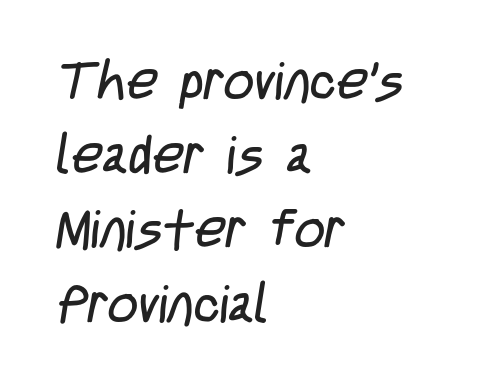
{"serif": "no", "bold": "no", "weight": "regular", "width": "condensed", "stroke_contrast": "low", "x_height": "large", "monospaced": "no", "underline": "no", "align": "left", "line_spacing": "normal", "line_spacing_ratio": 1.4, "letter_spacing": "normal", "letter_spacing_em": 0.0, "glyph_px": 53}
